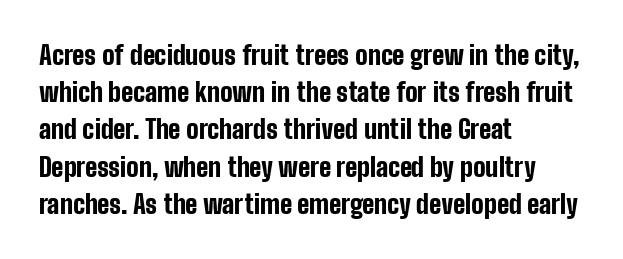
Notice how descenders clear the ascenders below comfortably — that's standard leading. Compared with an ordinary text face, these strokes are far heavier — a full bold. Compared with typical body copy, the letter spacing here is the same. Italic: no, the glyphs are upright roman. The rag falls on the right side of this text block. Descenders hang freely into open space.
